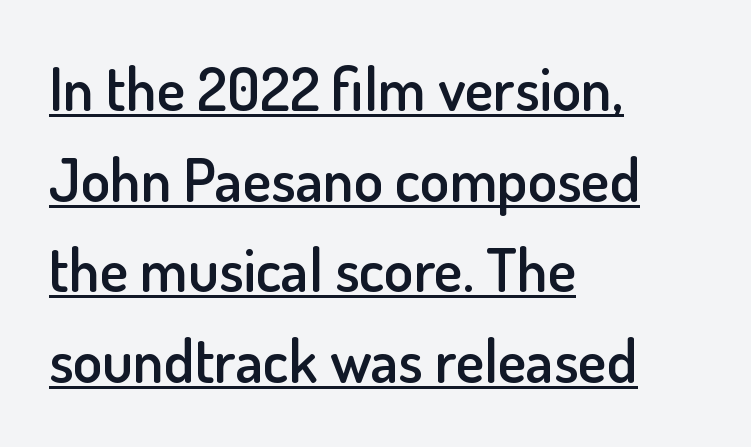
{"serif": "no", "italic": "no", "bold": "semi", "weight": "semibold", "width": "normal", "stroke_contrast": "low", "x_height": "small", "monospaced": "no", "underline": "yes", "align": "left", "line_spacing": "normal", "line_spacing_ratio": 1.51, "letter_spacing": "normal", "letter_spacing_em": 0.0, "glyph_px": 60}
